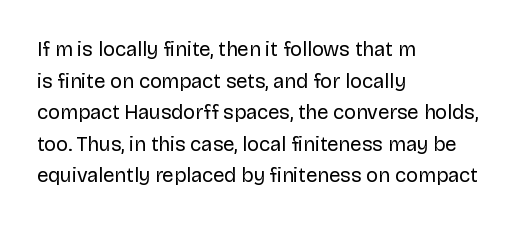
Q: Is the text bold? A: No.
Q: Is the text italic (slanted)? A: No, it is upright.
Q: Is the text underlined? A: No.
Q: How is the paragraph aligned? A: Left-aligned.
Q: Is the spacing between letters normal or unusually wide? A: Normal.
Q: Is the spacing between lines tight, normal or loose? A: Normal.
